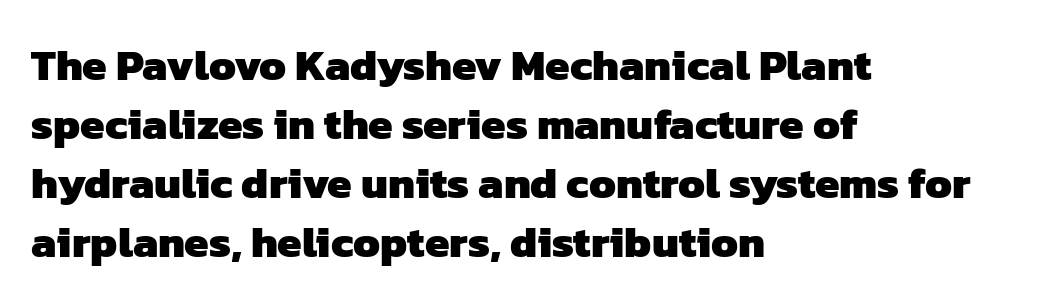
The image shows 44 px heavy sans-serif type; set left-aligned, normal line spacing (1.34x), normal letter spacing, not underlined; low stroke contrast and a medium x-height.
